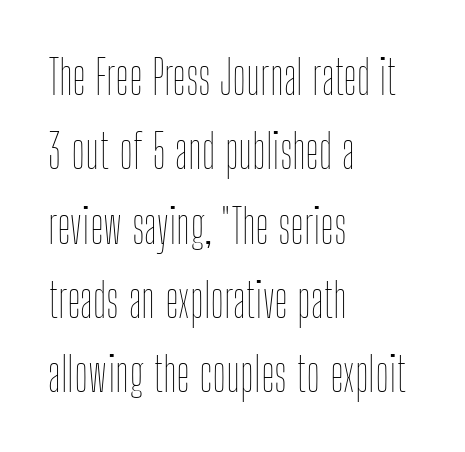
{"italic": "no", "bold": "no", "weight": "thin", "width": "condensed", "stroke_contrast": "low", "x_height": "medium", "monospaced": "no", "underline": "no", "align": "left", "line_spacing": "normal", "line_spacing_ratio": 1.58, "letter_spacing": "normal", "letter_spacing_em": 0.0, "glyph_px": 47}
